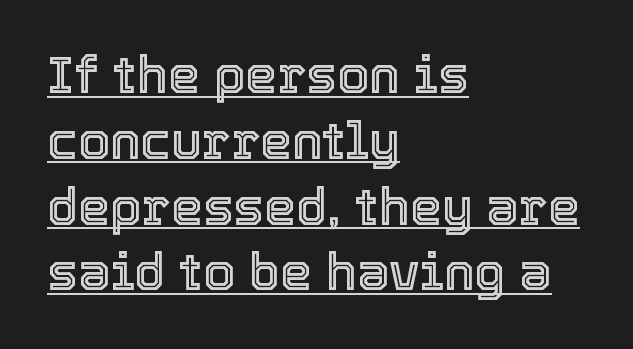
Q: Is the text italic (slanted)? A: No, it is upright.
Q: Is the text underlined? A: Yes.
Q: How is the paragraph aligned? A: Left-aligned.
Q: Is the spacing between letters normal or unusually wide? A: Normal.
Q: Is the spacing between lines tight, normal or loose? A: Normal.
Q: Width (condensed, normal, or wide)? A: Normal.
Q: x-height? A: Medium.
Q: Monospaced? A: No.
